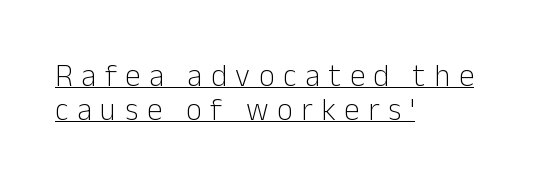
Q: Is the text bold? A: No.
Q: Is the text italic (slanted)? A: No, it is upright.
Q: Is the typeface a serif or a sans-serif typeface? A: Sans-serif.
Q: Is the text underlined? A: Yes.
Q: How is the paragraph aligned? A: Left-aligned.
Q: Is the spacing between letters normal or unusually wide? A: Unusually wide.
Q: Is the spacing between lines tight, normal or loose? A: Tight.
Q: Width (condensed, normal, or wide)? A: Normal.
Q: Stroke contrast? A: Low.
Q: x-height? A: Medium.
Q: Monospaced? A: No.
